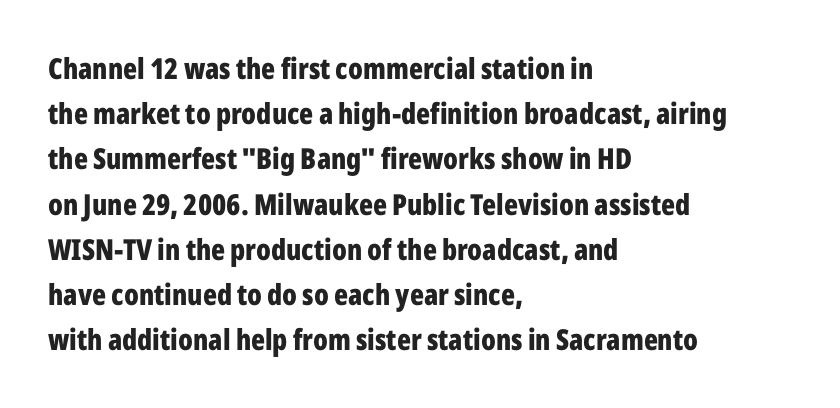
Type without underlining. Caption: multi-line text, flush left, ragged right. One glance says typical: line gaps are just what's usual. Character widths vary here, with narrow letters taking less room than wide ones. This rendering employs a face without finishing strokes, i.e., a sans-serif.
